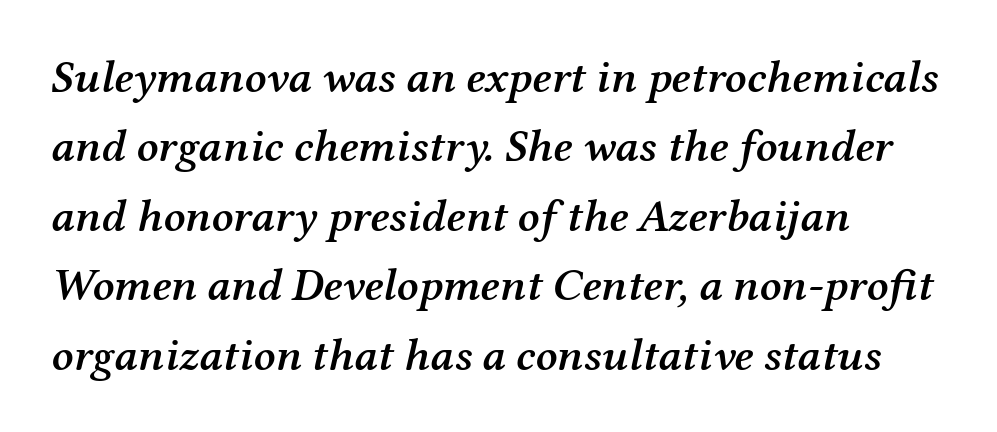
The image shows 46 px semibold serif type, italic (leaning right); set left-aligned, normal line spacing (1.51x), normal letter spacing, not underlined; medium stroke contrast and a medium x-height.
